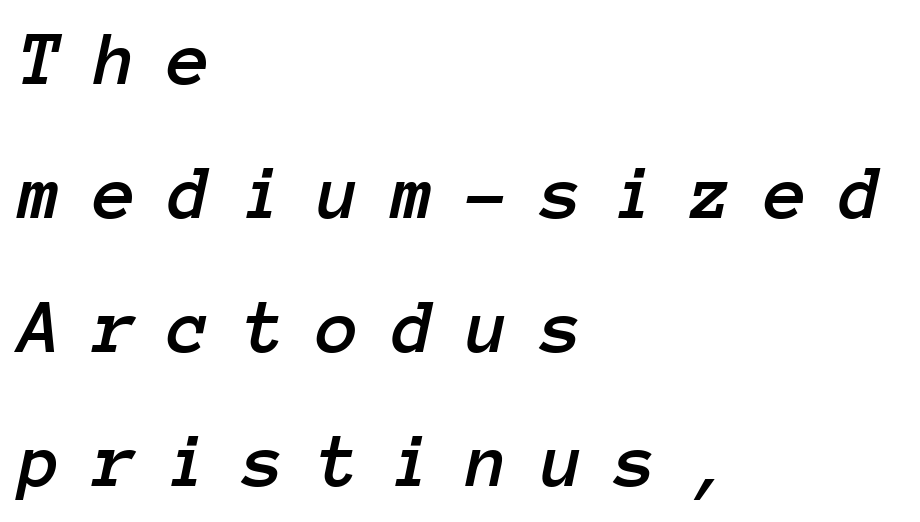
Substantial extra tracking has been applied to these lines. Here the designer chose a console-style face with uniform glyph widths. Underlining? Definitely not there. Alignment: flush left. Would a proofreader flag this as italicized? Yes.
